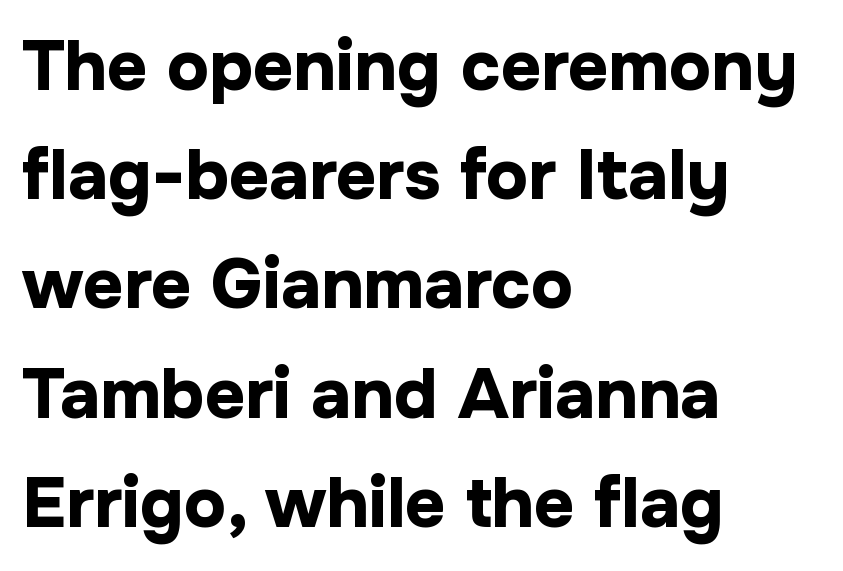
Q: Is the text bold? A: Yes.
Q: Is the text italic (slanted)? A: No, it is upright.
Q: Is the typeface a serif or a sans-serif typeface? A: Sans-serif.
Q: Is the text underlined? A: No.
Q: How is the paragraph aligned? A: Left-aligned.
Q: Is the spacing between letters normal or unusually wide? A: Normal.
Q: Is the spacing between lines tight, normal or loose? A: Normal.
Q: Width (condensed, normal, or wide)? A: Normal.
Q: Stroke contrast? A: Low.
Q: x-height? A: Medium.
Q: Monospaced? A: No.
